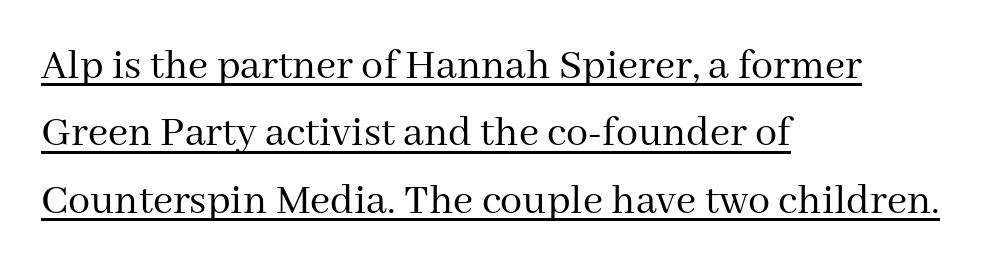
Q: Is the text bold? A: No.
Q: Is the text italic (slanted)? A: No, it is upright.
Q: Is the typeface a serif or a sans-serif typeface? A: Serif.
Q: Is the text underlined? A: Yes.
Q: How is the paragraph aligned? A: Left-aligned.
Q: Is the spacing between letters normal or unusually wide? A: Normal.
Q: Is the spacing between lines tight, normal or loose? A: Normal.
Q: Width (condensed, normal, or wide)? A: Normal.
Q: Stroke contrast? A: Medium.
Q: x-height? A: Medium.
Q: Monospaced? A: No.
